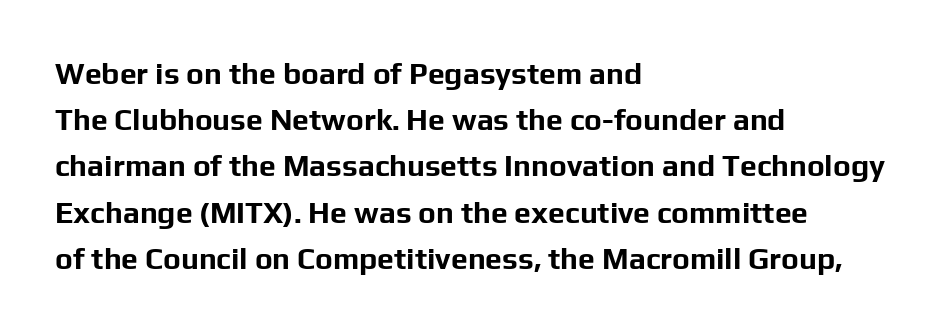
Q: Is the text bold? A: Yes.
Q: Is the text italic (slanted)? A: No, it is upright.
Q: Is the typeface a serif or a sans-serif typeface? A: Sans-serif.
Q: Is the text underlined? A: No.
Q: How is the paragraph aligned? A: Left-aligned.
Q: Is the spacing between letters normal or unusually wide? A: Normal.
Q: Is the spacing between lines tight, normal or loose? A: Normal.
Q: Width (condensed, normal, or wide)? A: Normal.
Q: Stroke contrast? A: Low.
Q: x-height? A: Medium.
Q: Monospaced? A: No.
